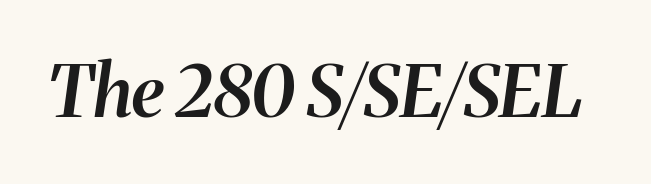
{"italic": "yes", "lean": "right", "slant_degrees": 8, "bold": "semi", "weight": "semibold", "width": "normal", "stroke_contrast": "medium", "x_height": "medium", "monospaced": "no", "underline": "no", "letter_spacing": "normal", "letter_spacing_em": 0.0, "glyph_px": 71}
